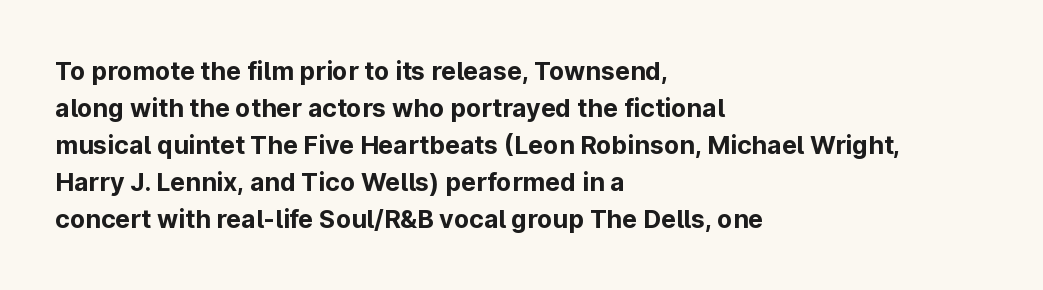
The image shows 25 px bold type, upright; set left-aligned, normal line spacing (1.48x), normal letter spacing, not underlined.
